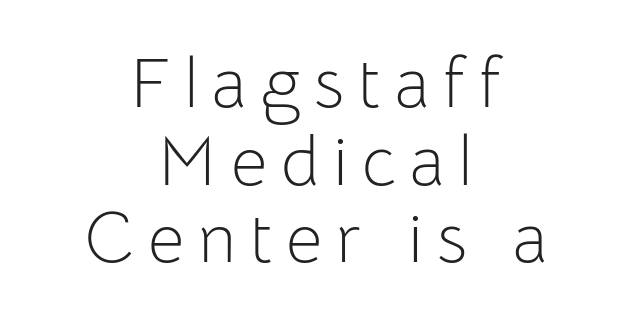
The image shows 70 px light sans-serif type, upright; set centered, tight line spacing (1.11x), unusually wide letter spacing (+0.2 em), not underlined; low stroke contrast and a medium x-height.
